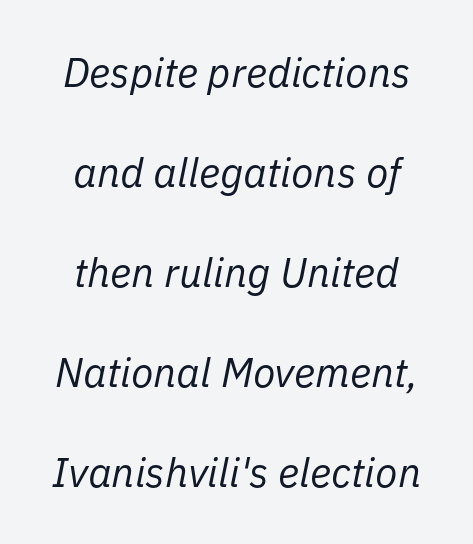
Glance below the letters and you will spot only blank space. Standard letterfit; no display-style spreading of the glyphs. Proportional: the letters do not fall into vertical columns. Weight: in the light-to-regular range. Notice the wide empty band between every row — that's loose leading. The typography opts for an oblique posture over an upright one.
